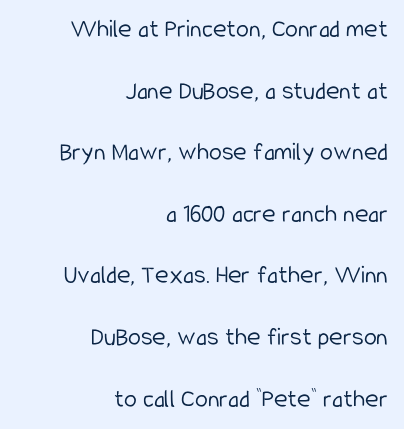
Is there any slant? The stems are plumb. Nothing unusual about the tracking: characters are spaced as the font intends. Leading is clearly above the norm, producing a sparse column. Bold? No — there's no thickening of the strokes.
